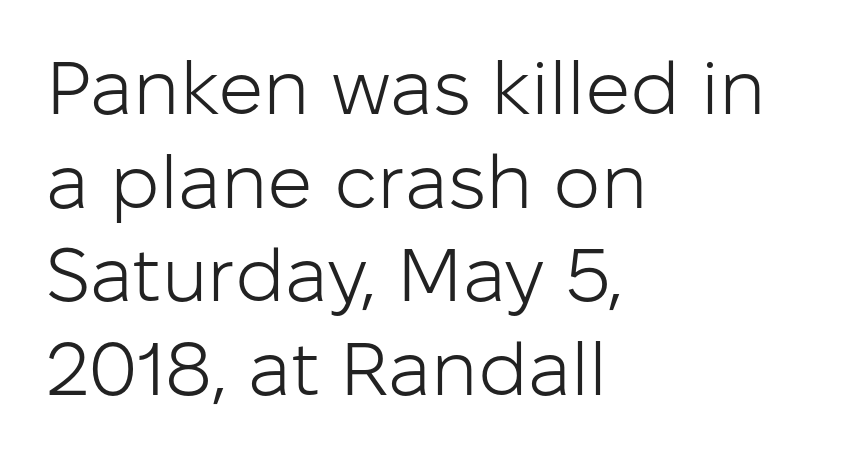
{"serif": "no", "italic": "no", "bold": "no", "weight": "light", "width": "normal", "stroke_contrast": "low", "x_height": "medium", "monospaced": "no", "underline": "no", "align": "left", "line_spacing": "normal", "line_spacing_ratio": 1.25, "letter_spacing": "normal", "letter_spacing_em": 0.0, "glyph_px": 75}
